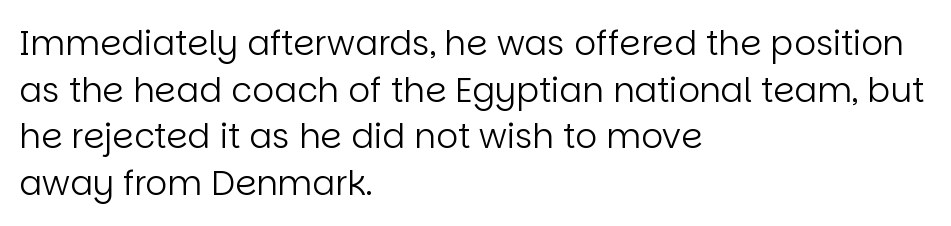
{"serif": "no", "italic": "no", "bold": "no", "weight": "regular", "width": "normal", "stroke_contrast": "low", "x_height": "large", "monospaced": "no", "underline": "no", "align": "left", "line_spacing": "normal", "line_spacing_ratio": 1.37, "letter_spacing": "normal", "letter_spacing_em": 0.0, "glyph_px": 34}
